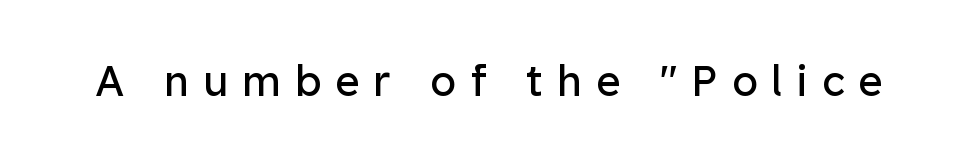
{"serif": "no", "italic": "no", "bold": "no", "weight": "regular", "width": "normal", "stroke_contrast": "low", "x_height": "medium", "monospaced": "no", "underline": "no", "letter_spacing": "wide", "letter_spacing_em": 0.33, "glyph_px": 42}
